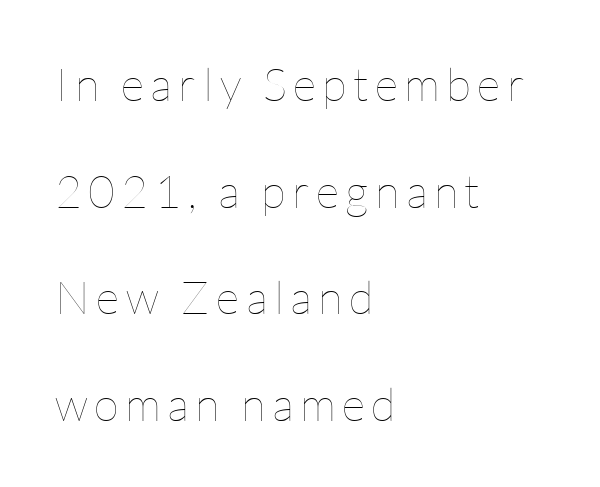
Interline gaps are noticeably wide in this sample. The passage shown is typed in a proportional face where columns would drift. Unmarked baselines from the first word to the last. Stems here are at most as thick as an everyday book face. Where is the straight margin? On the left. Style check: upright.
